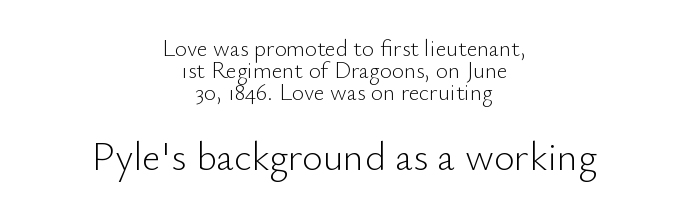
{"serif": "no", "italic": "no", "bold": "no", "weight": "light", "width": "normal", "stroke_contrast": "low", "x_height": "small", "monospaced": "no", "underline": "no", "align": "center", "line_spacing": "tight", "line_spacing_ratio": 0.95, "letter_spacing": "normal", "letter_spacing_em": 0.0, "larger_block": "second", "size_ratio": 1.74, "glyph_px": 40}
